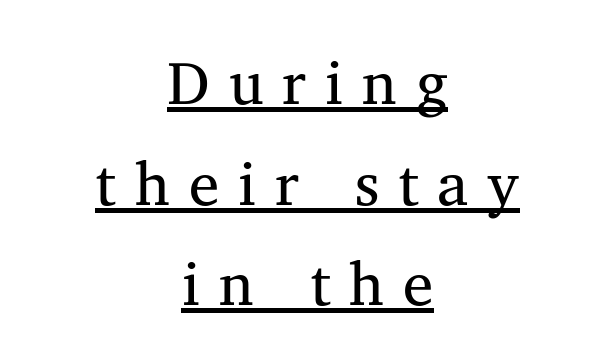
The image shows 61 px regular-weight serif type; set centered, normal line spacing (1.65x), unusually wide letter spacing (+0.31 em), underlined; medium stroke contrast and a medium x-height.
